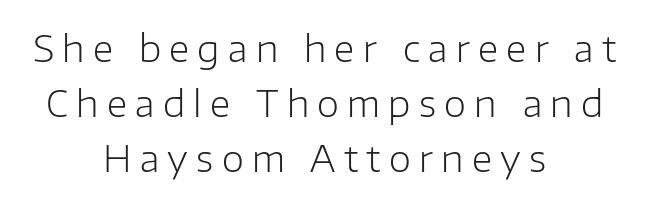
Q: Is the text bold? A: No.
Q: Is the text italic (slanted)? A: No, it is upright.
Q: Is the typeface a serif or a sans-serif typeface? A: Sans-serif.
Q: Is the text underlined? A: No.
Q: How is the paragraph aligned? A: Centered.
Q: Is the spacing between letters normal or unusually wide? A: Unusually wide.
Q: Is the spacing between lines tight, normal or loose? A: Normal.
Q: Width (condensed, normal, or wide)? A: Normal.
Q: Stroke contrast? A: Low.
Q: x-height? A: Medium.
Q: Monospaced? A: No.
